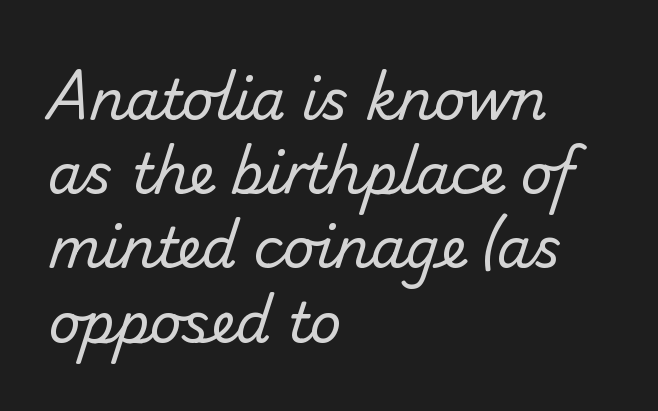
Each letter keeps its own natural width here, so spacing adapts to shape. The area under the type is left untouched. These glyphs show unthickened strokes, regular width or finer. The paragraph has a hard left edge and a soft right edge. Vertically, the passage feels balanced, rows spaced as you'd expect.
